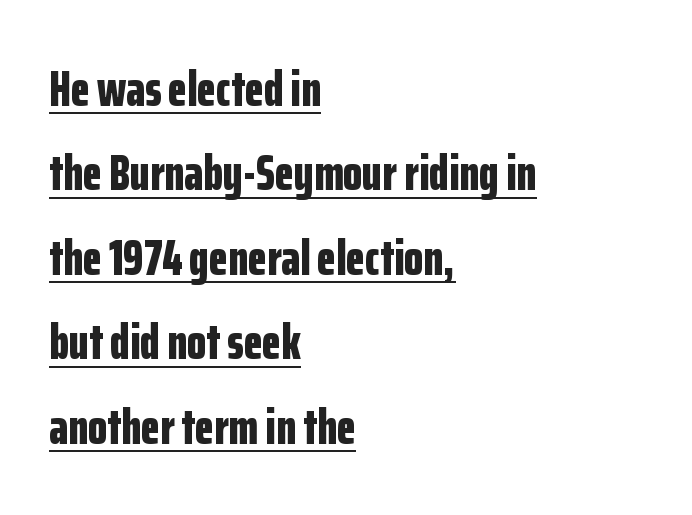
Q: Is the text bold? A: Yes.
Q: Is the text italic (slanted)? A: No, it is upright.
Q: Is the typeface a serif or a sans-serif typeface? A: Sans-serif.
Q: Is the text underlined? A: Yes.
Q: How is the paragraph aligned? A: Left-aligned.
Q: Is the spacing between letters normal or unusually wide? A: Normal.
Q: Is the spacing between lines tight, normal or loose? A: Normal.
Q: Width (condensed, normal, or wide)? A: Condensed.
Q: Stroke contrast? A: Low.
Q: x-height? A: Medium.
Q: Monospaced? A: No.
